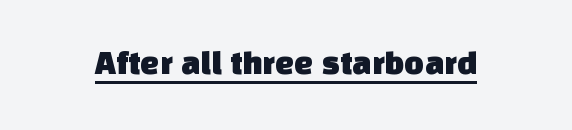
The image shows 34 px sans-serif type; set normal letter spacing, underlined; low stroke contrast and a large x-height.
